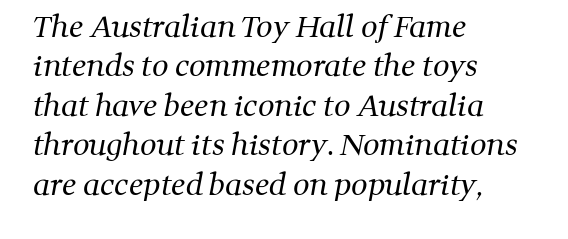
{"serif": "yes", "bold": "no", "weight": "regular", "width": "normal", "stroke_contrast": "medium", "x_height": "medium", "monospaced": "no", "underline": "no", "align": "left", "line_spacing": "normal", "line_spacing_ratio": 1.36, "letter_spacing": "normal", "letter_spacing_em": 0.0, "glyph_px": 29}
